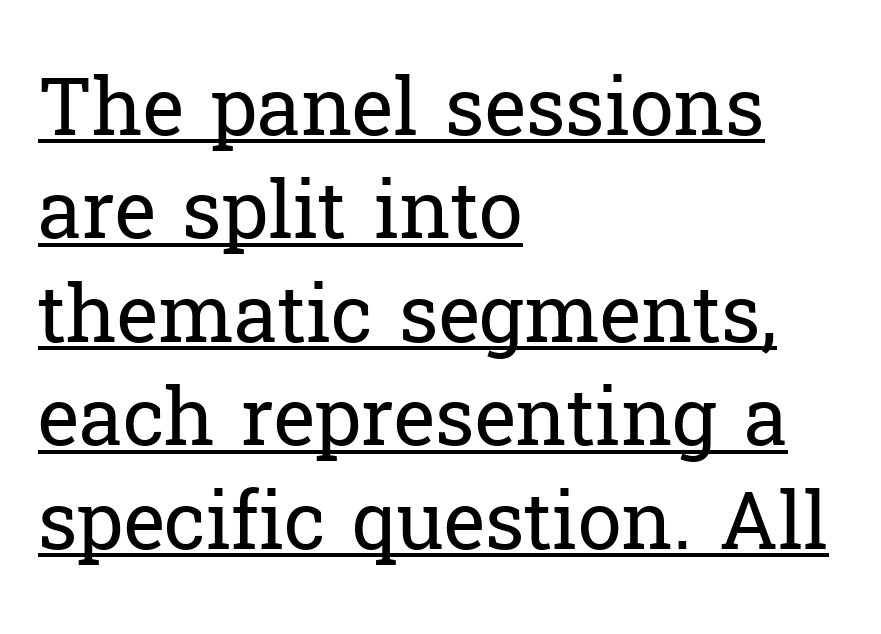
Q: Is the text bold? A: No.
Q: Is the text italic (slanted)? A: No, it is upright.
Q: Is the typeface a serif or a sans-serif typeface? A: Serif.
Q: Is the text underlined? A: Yes.
Q: How is the paragraph aligned? A: Left-aligned.
Q: Is the spacing between letters normal or unusually wide? A: Normal.
Q: Is the spacing between lines tight, normal or loose? A: Normal.
Q: Width (condensed, normal, or wide)? A: Normal.
Q: Stroke contrast? A: Low.
Q: x-height? A: Medium.
Q: Monospaced? A: No.
